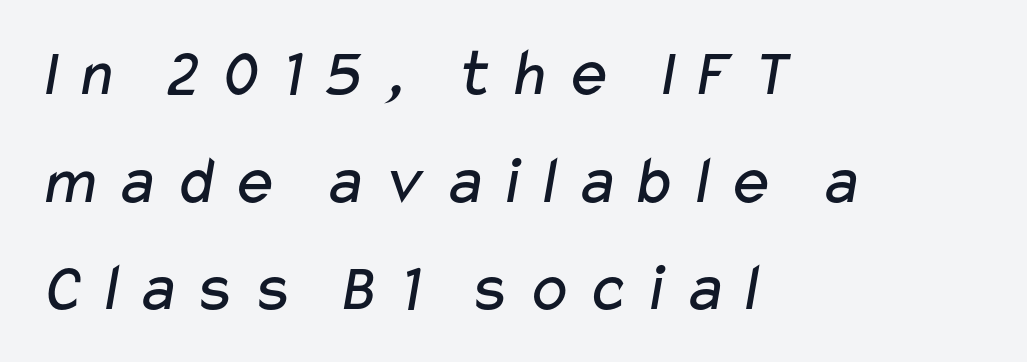
Which margin do the lines hug? The left one — the right edge is uneven. Descenders hang freely into open space. Is this a heavy cut? Hardly; it is regular or lighter. Each letter's strokes conclude bluntly, with no projecting serifs.
